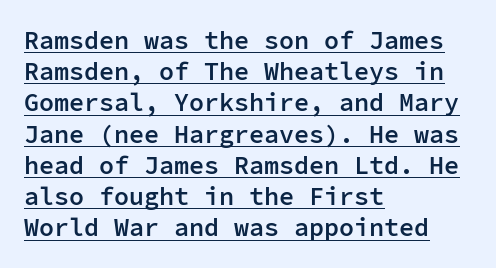
This sample carries an underscore along the baseline area. Evenly set lines give the paragraph a standard silhouette. A fair bit of extra ink — the face is semibold, not bold. Is there any slant? The stems are plumb. Tracking value appears to be zero — textbook default spacing. Every row of glyphs begins at an identical x-position on the left.
